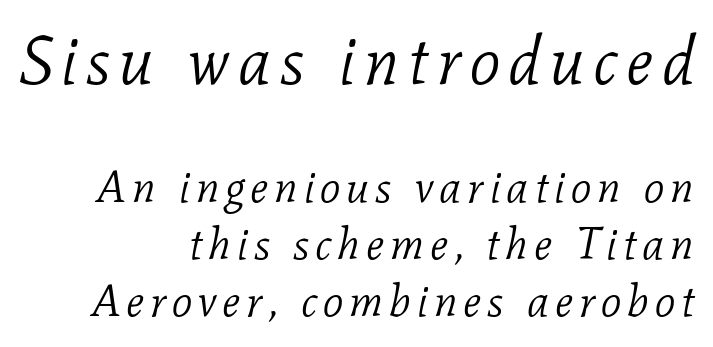
The image shows 67 px light serif type, italic (leaning right); set right-aligned, normal line spacing (1.27x), not underlined; the first (top) block is 1.49x larger; low stroke contrast and a medium x-height.
